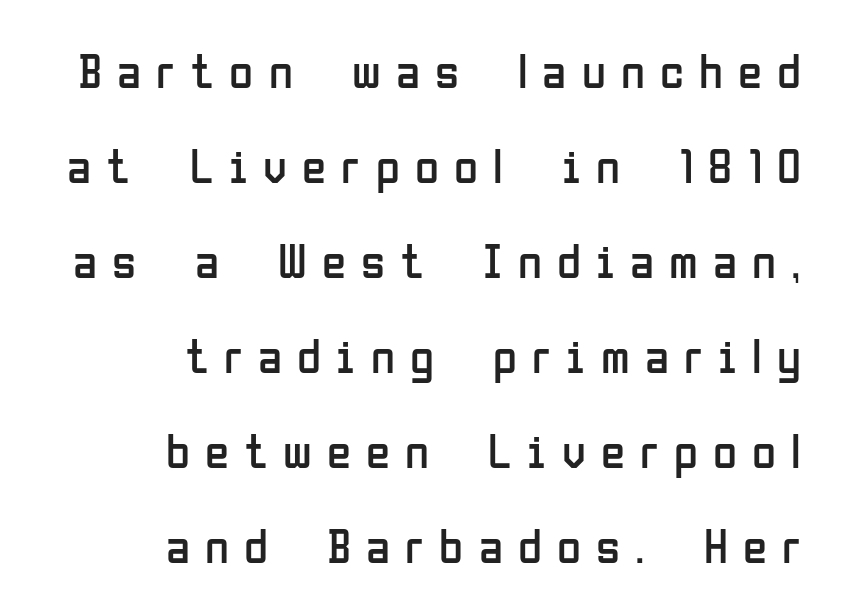
Q: Is the text bold? A: No.
Q: Is the text italic (slanted)? A: No, it is upright.
Q: Is the typeface a serif or a sans-serif typeface? A: Sans-serif.
Q: Is the text underlined? A: No.
Q: How is the paragraph aligned? A: Right-aligned.
Q: Is the spacing between letters normal or unusually wide? A: Unusually wide.
Q: Is the spacing between lines tight, normal or loose? A: Loose.
Q: Width (condensed, normal, or wide)? A: Condensed.
Q: Stroke contrast? A: Low.
Q: x-height? A: Medium.
Q: Monospaced? A: No.
